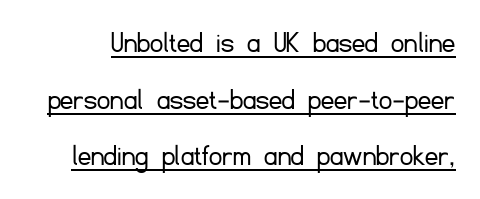
These lines keep a tight, regular rhythm from letter to letter. The type sits square on the baseline with zero lean. The specimen includes a rule beneath the text block's lines. The letterforms sit at book weight or below. The face used here is a sans, in the tradition of grotesques and geometrics. Varying glyph widths throughout — classic text-font behaviour.
